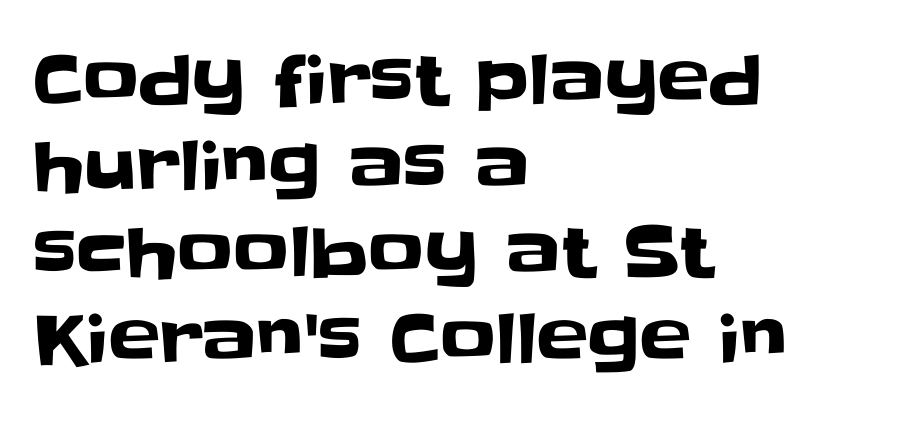
{"serif": "no", "italic": "no", "width": "normal", "stroke_contrast": "low", "x_height": "large", "monospaced": "no", "underline": "no", "align": "left", "line_spacing": "normal", "line_spacing_ratio": 1.25, "letter_spacing": "normal", "letter_spacing_em": 0.0, "glyph_px": 69}
